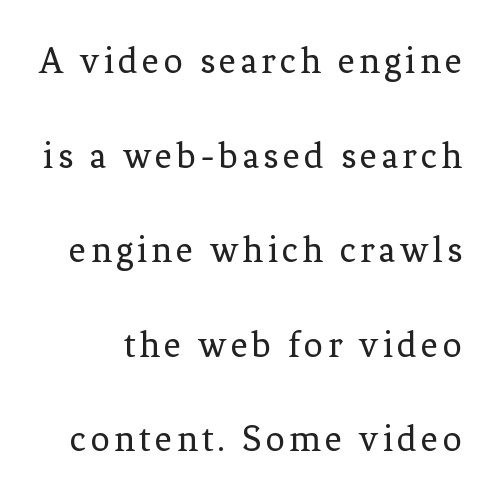
{"serif": "yes", "italic": "no", "bold": "no", "weight": "regular", "width": "normal", "stroke_contrast": "low", "x_height": "medium", "monospaced": "no", "underline": "no", "line_spacing": "loose", "line_spacing_ratio": 2.49, "glyph_px": 38}
